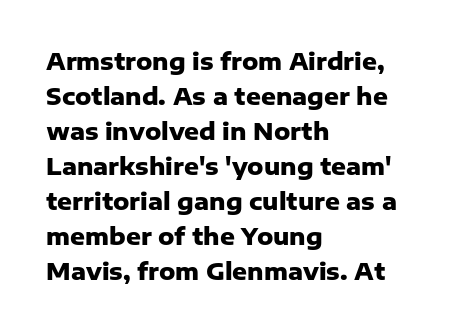
Q: Is the text bold? A: Yes.
Q: Is the text italic (slanted)? A: No, it is upright.
Q: Is the text underlined? A: No.
Q: How is the paragraph aligned? A: Left-aligned.
Q: Is the spacing between letters normal or unusually wide? A: Normal.
Q: Is the spacing between lines tight, normal or loose? A: Normal.
